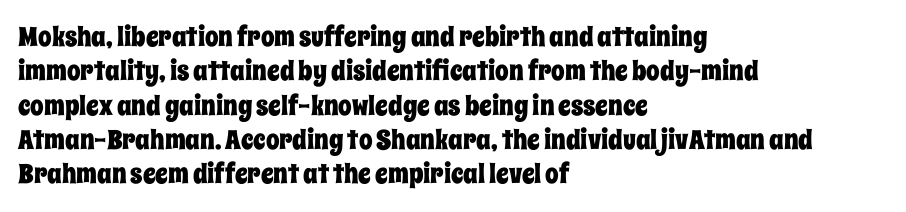
{"italic": "no", "underline": "no", "align": "left", "line_spacing": "normal", "line_spacing_ratio": 1.27, "letter_spacing": "normal", "letter_spacing_em": 0.0, "glyph_px": 27}
